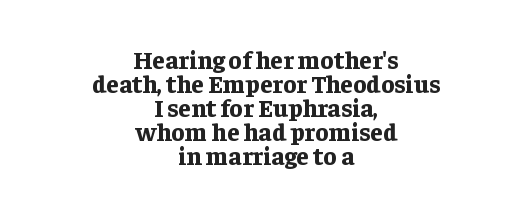
{"italic": "no", "bold": "yes", "underline": "no", "align": "center", "line_spacing": "tight", "line_spacing_ratio": 0.96, "letter_spacing": "normal", "letter_spacing_em": 0.0, "glyph_px": 25}
